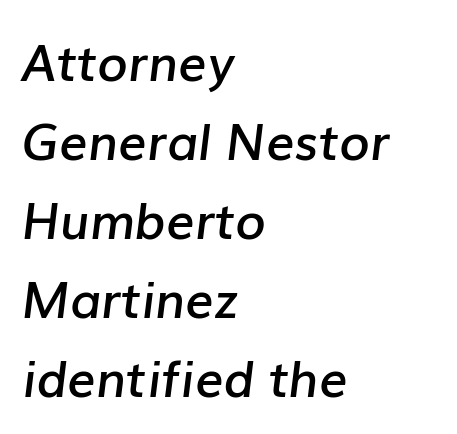
The image shows 50 px semibold type, italic (leaning right); set left-aligned, normal line spacing (1.58x), normal letter spacing, not underlined; low stroke contrast and a medium x-height.
